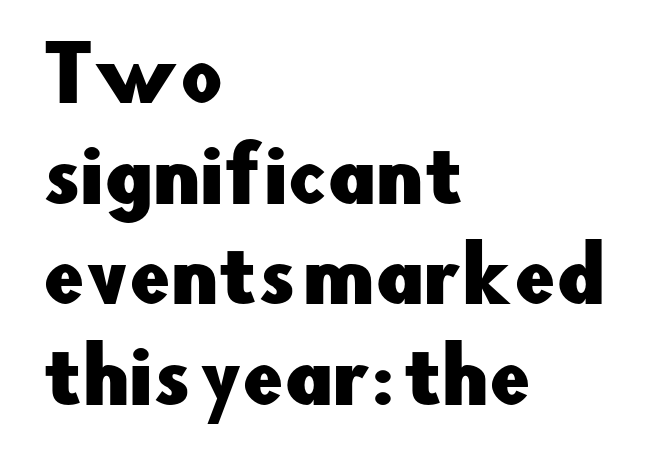
Q: Is the text italic (slanted)? A: No, it is upright.
Q: Is the typeface a serif or a sans-serif typeface? A: Sans-serif.
Q: Is the text underlined? A: No.
Q: How is the paragraph aligned? A: Left-aligned.
Q: Is the spacing between letters normal or unusually wide? A: Normal.
Q: Is the spacing between lines tight, normal or loose? A: Normal.
Q: Width (condensed, normal, or wide)? A: Normal.
Q: Stroke contrast? A: Low.
Q: x-height? A: Small.
Q: Monospaced? A: No.
